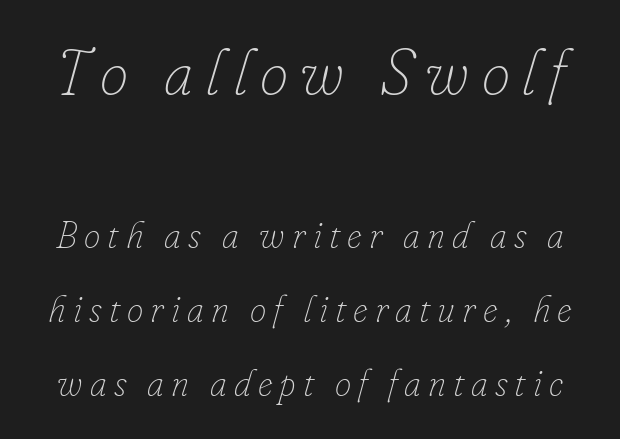
{"italic": "yes", "lean": "right", "slant_degrees": 16, "bold": "no", "weight": "thin", "width": "normal", "stroke_contrast": "low", "x_height": "small", "monospaced": "no", "underline": "no", "line_spacing": "loose", "line_spacing_ratio": 2.0, "larger_block": "first", "size_ratio": 1.73, "glyph_px": 64}
